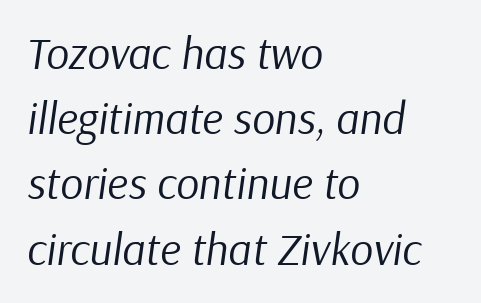
Each letter keeps its own natural width here, so spacing adapts to shape. The words here are not underlined. The line texture is even and compact thanks to regular tracking. Honestly, the row spacing looks completely unremarkable. The letters are slanted; this is an italic face. Alignment: flush left.
